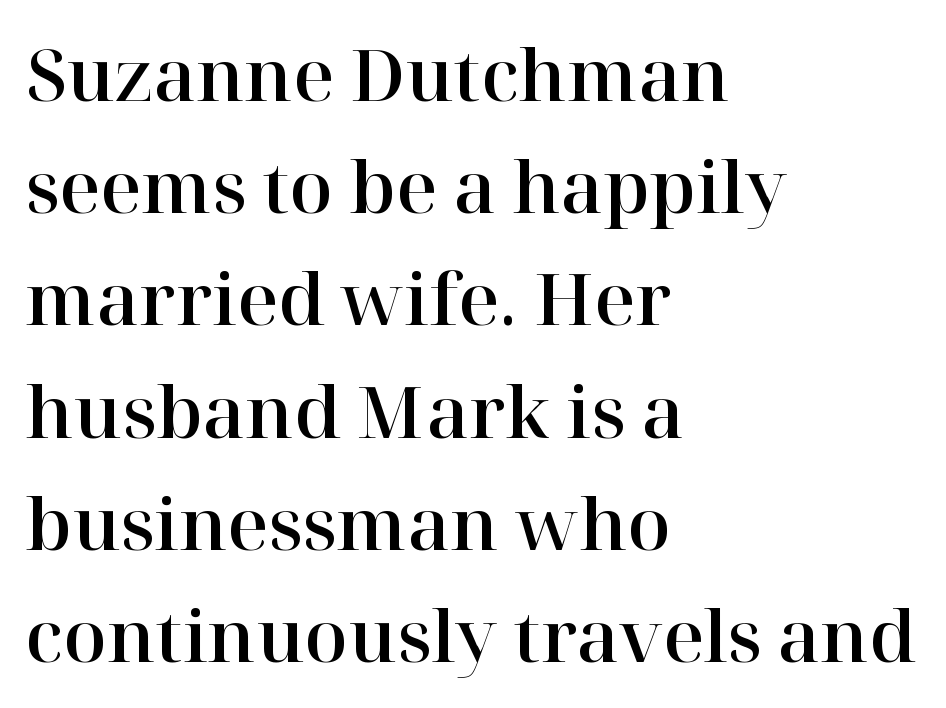
Q: Is the text italic (slanted)? A: No, it is upright.
Q: Is the typeface a serif or a sans-serif typeface? A: Serif.
Q: Is the text underlined? A: No.
Q: How is the paragraph aligned? A: Left-aligned.
Q: Is the spacing between letters normal or unusually wide? A: Normal.
Q: Is the spacing between lines tight, normal or loose? A: Normal.
Q: Width (condensed, normal, or wide)? A: Normal.
Q: Stroke contrast? A: High.
Q: x-height? A: Medium.
Q: Monospaced? A: No.
